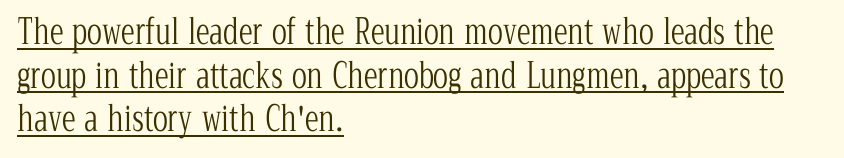
The vertical gap from one line to the next is medium. You can tell from the footed stems that serif type was used. Summary of weight: not heavy and not bold. You could not count columns in this text — the font is proportionally spaced.
